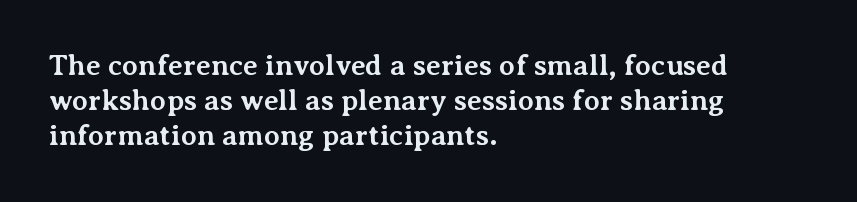
Does the type have serifs? Yes, each stem ends in a small foot. Caption: standard tracking, unaltered. Weight check: bold — yes, fully. The string is rendered with underlining switched off. The axis of the letterforms is exactly vertical.
